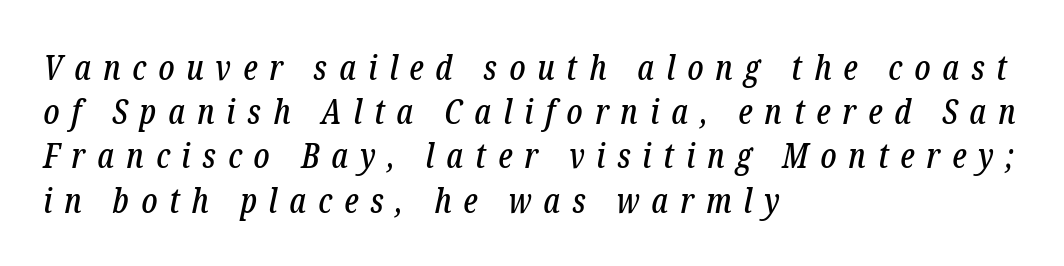
{"serif": "yes", "italic": "yes", "lean": "right", "slant_degrees": 12, "width": "condensed", "stroke_contrast": "low", "x_height": "medium", "monospaced": "no", "underline": "no", "align": "left", "line_spacing": "normal", "line_spacing_ratio": 1.3, "letter_spacing": "wide", "letter_spacing_em": 0.35, "glyph_px": 34}
